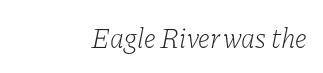
Q: Is the text bold? A: No.
Q: Is the text italic (slanted)? A: Yes, it leans right by about 11 degrees.
Q: Is the typeface a serif or a sans-serif typeface? A: Serif.
Q: Is the text underlined? A: No.
Q: How is the paragraph aligned? A: Right-aligned.
Q: Is the spacing between letters normal or unusually wide? A: Normal.
Q: Width (condensed, normal, or wide)? A: Normal.
Q: Stroke contrast? A: Low.
Q: x-height? A: Medium.
Q: Monospaced? A: No.
